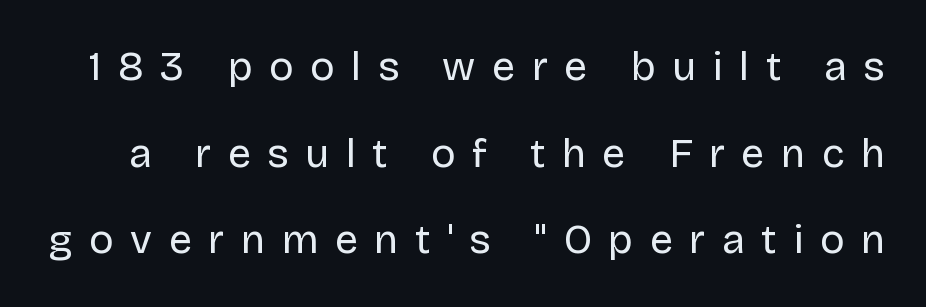
Q: Is the text bold? A: No.
Q: Is the text italic (slanted)? A: No, it is upright.
Q: Is the typeface a serif or a sans-serif typeface? A: Sans-serif.
Q: Is the text underlined? A: No.
Q: Is the spacing between letters normal or unusually wide? A: Unusually wide.
Q: Is the spacing between lines tight, normal or loose? A: Loose.
Q: Width (condensed, normal, or wide)? A: Normal.
Q: Stroke contrast? A: Low.
Q: x-height? A: Large.
Q: Monospaced? A: No.
